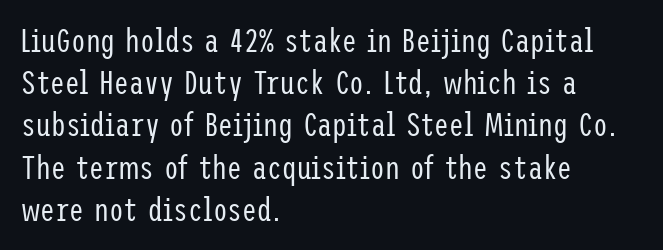
Q: Is the text bold? A: No.
Q: Is the text italic (slanted)? A: No, it is upright.
Q: Is the typeface a serif or a sans-serif typeface? A: Sans-serif.
Q: Is the text underlined? A: No.
Q: How is the paragraph aligned? A: Left-aligned.
Q: Is the spacing between letters normal or unusually wide? A: Normal.
Q: Is the spacing between lines tight, normal or loose? A: Normal.
Q: Width (condensed, normal, or wide)? A: Condensed.
Q: Stroke contrast? A: Low.
Q: x-height? A: Medium.
